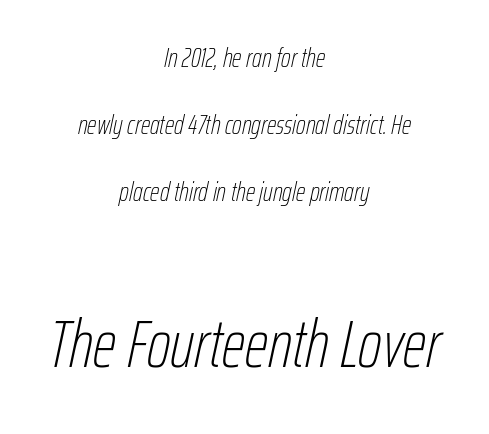
A typesetter would call this proportional, since set widths differ per character. Clear beneath every line of the passage. Students, observe: this is what heavily led, spacious text looks like. What stands out about the letter spacing? Nothing — it is the standard amount.
